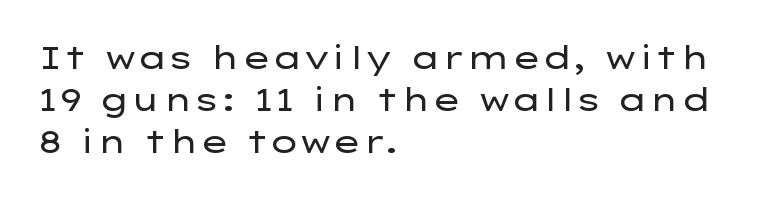
Q: Is the text bold? A: No.
Q: Is the text italic (slanted)? A: No, it is upright.
Q: Is the typeface a serif or a sans-serif typeface? A: Sans-serif.
Q: Is the text underlined? A: No.
Q: How is the paragraph aligned? A: Left-aligned.
Q: Is the spacing between letters normal or unusually wide? A: Normal.
Q: Is the spacing between lines tight, normal or loose? A: Normal.
Q: Width (condensed, normal, or wide)? A: Wide.
Q: Stroke contrast? A: Low.
Q: x-height? A: Medium.
Q: Monospaced? A: No.
